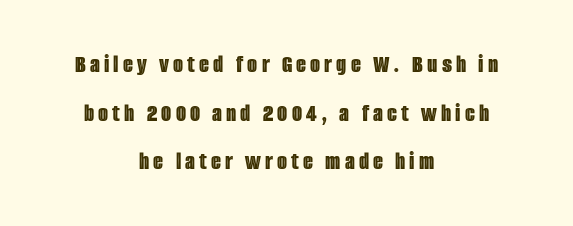
{"italic": "no", "underline": "no", "align": "center", "line_spacing_ratio": 1.87, "glyph_px": 26}
